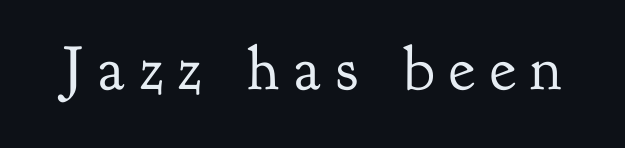
{"serif": "yes", "italic": "no", "bold": "no", "weight": "regular", "width": "normal", "stroke_contrast": "low", "x_height": "small", "monospaced": "no", "underline": "no", "letter_spacing": "wide", "letter_spacing_em": 0.24, "glyph_px": 63}
